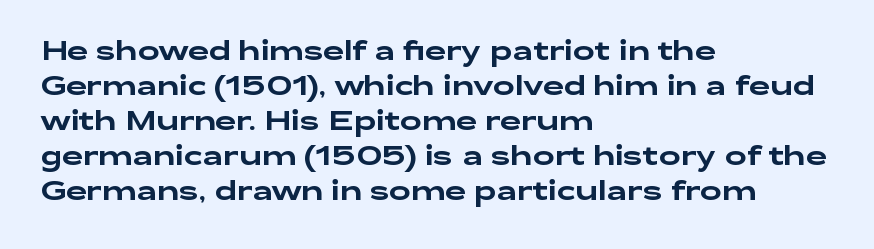
Q: Is the text italic (slanted)? A: No, it is upright.
Q: Is the text underlined? A: No.
Q: How is the paragraph aligned? A: Left-aligned.
Q: Is the spacing between letters normal or unusually wide? A: Normal.
Q: Is the spacing between lines tight, normal or loose? A: Normal.
